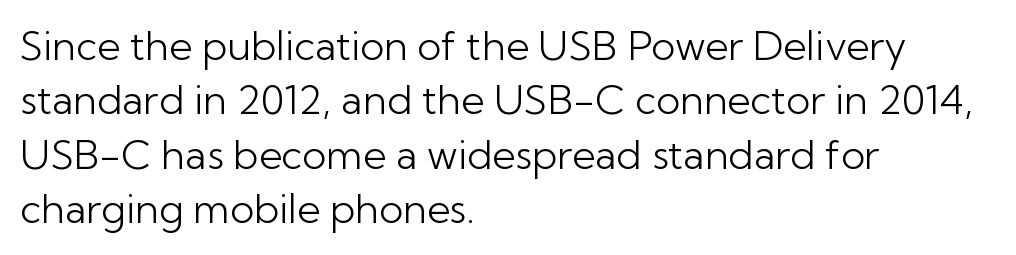
{"serif": "no", "italic": "no", "bold": "no", "weight": "light", "width": "normal", "stroke_contrast": "low", "x_height": "medium", "monospaced": "no", "underline": "no", "align": "left", "line_spacing": "normal", "line_spacing_ratio": 1.36, "letter_spacing": "normal", "letter_spacing_em": 0.0, "glyph_px": 40}
